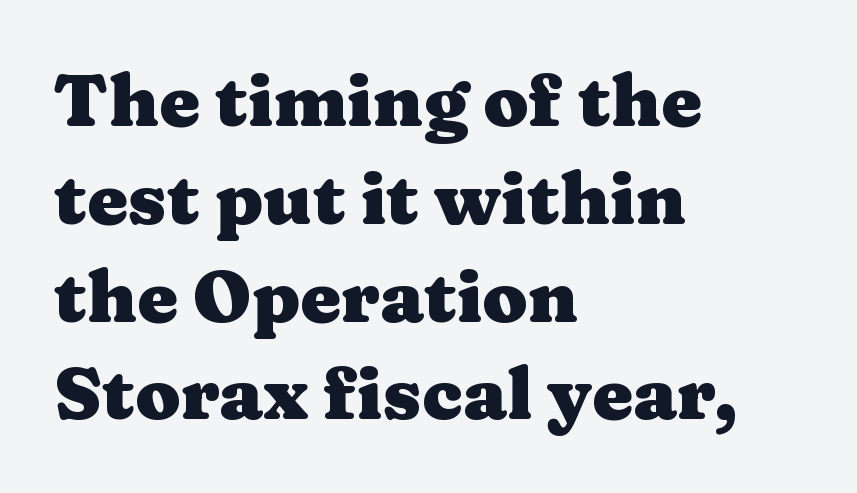
{"serif": "yes", "italic": "no", "bold": "yes", "weight": "heavy", "width": "wide", "stroke_contrast": "medium", "x_height": "medium", "monospaced": "no", "underline": "no", "align": "left", "line_spacing": "normal", "line_spacing_ratio": 1.34, "letter_spacing": "normal", "letter_spacing_em": 0.0, "glyph_px": 73}
